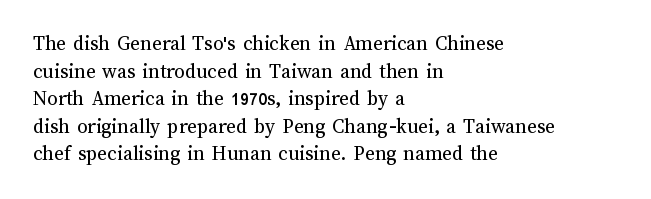
The image shows 21 px text type, upright; set left-aligned, normal line spacing (1.31x), normal letter spacing, not underlined.
